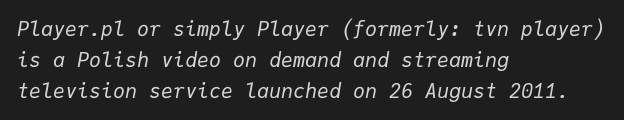
{"italic": "yes", "lean": "right", "slant_degrees": 9, "bold": "no", "underline": "no", "align": "left", "line_spacing": "normal", "line_spacing_ratio": 1.54, "letter_spacing": "normal", "letter_spacing_em": 0.0, "glyph_px": 20}
